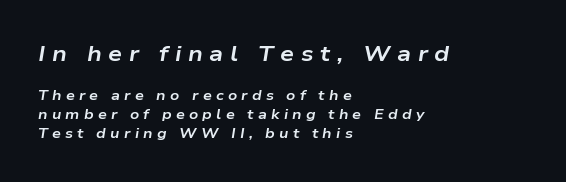
The image shows 22 px bold type, italic (leaning right); set left-aligned, normal line spacing (1.35x), unusually wide letter spacing (+0.3 em), not underlined; the first (top) block is 1.57x larger.
